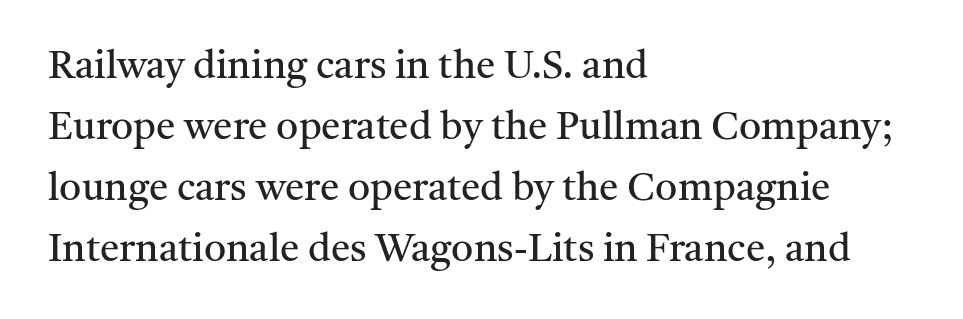
Q: Is the text bold? A: No.
Q: Is the text italic (slanted)? A: No, it is upright.
Q: Is the typeface a serif or a sans-serif typeface? A: Serif.
Q: Is the text underlined? A: No.
Q: How is the paragraph aligned? A: Left-aligned.
Q: Is the spacing between letters normal or unusually wide? A: Normal.
Q: Is the spacing between lines tight, normal or loose? A: Normal.
Q: Width (condensed, normal, or wide)? A: Normal.
Q: Stroke contrast? A: Medium.
Q: x-height? A: Medium.
Q: Monospaced? A: No.
